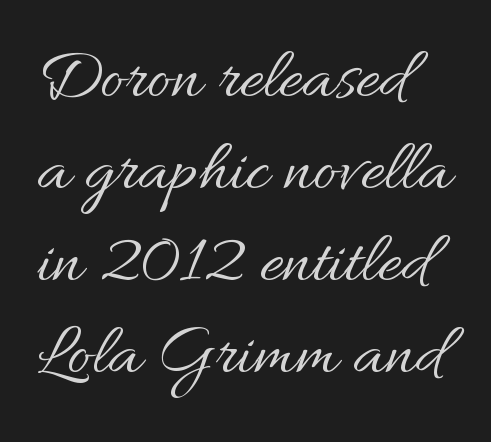
The image shows 72 px regular-weight type; set left-aligned, normal line spacing (1.28x), normal letter spacing, not underlined; medium stroke contrast and a small x-height.
